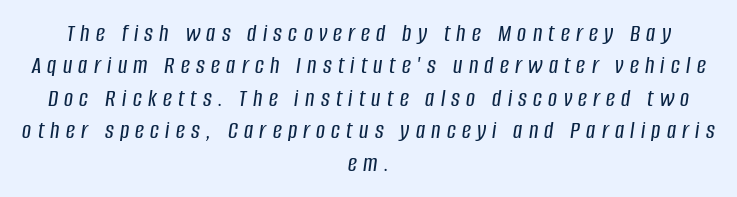
Q: Is the text italic (slanted)? A: Yes, it leans right by about 8 degrees.
Q: Is the text underlined? A: No.
Q: How is the paragraph aligned? A: Centered.
Q: Is the spacing between letters normal or unusually wide? A: Unusually wide.
Q: Is the spacing between lines tight, normal or loose? A: Normal.
